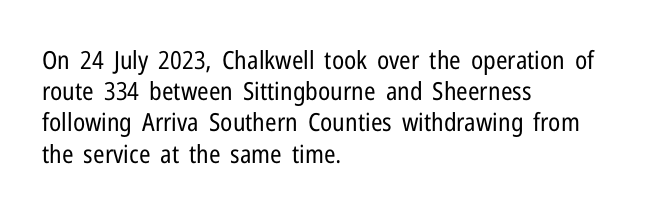
Spacing between characters is what you'd get straight out of the box. Ordinary non-slanted type is in use. The compositor pushed each line to the left boundary. Rows of type keep a routine distance in the vertical direction.
